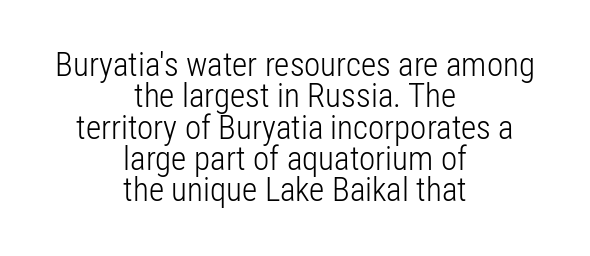
Q: Is the text bold? A: No.
Q: Is the text italic (slanted)? A: No, it is upright.
Q: Is the typeface a serif or a sans-serif typeface? A: Sans-serif.
Q: Is the text underlined? A: No.
Q: How is the paragraph aligned? A: Centered.
Q: Is the spacing between letters normal or unusually wide? A: Normal.
Q: Is the spacing between lines tight, normal or loose? A: Tight.
Q: Width (condensed, normal, or wide)? A: Condensed.
Q: Stroke contrast? A: Low.
Q: x-height? A: Medium.
Q: Monospaced? A: No.
